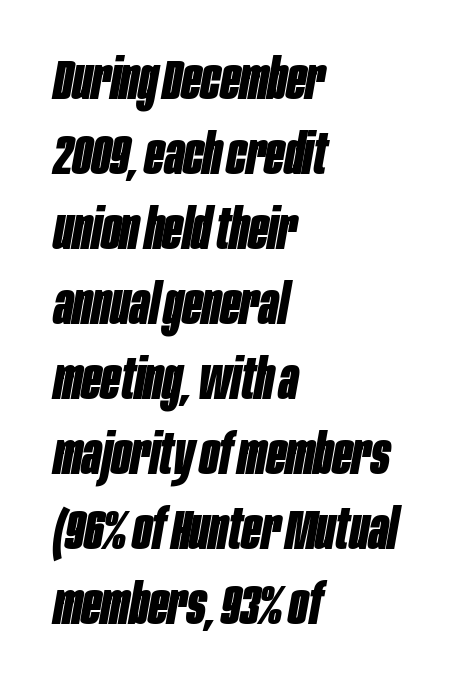
Q: Is the text bold? A: Yes.
Q: Is the text italic (slanted)? A: Yes, it leans right by about 10 degrees.
Q: Is the text underlined? A: No.
Q: How is the paragraph aligned? A: Left-aligned.
Q: Is the spacing between letters normal or unusually wide? A: Normal.
Q: Is the spacing between lines tight, normal or loose? A: Normal.
Q: Width (condensed, normal, or wide)? A: Condensed.
Q: Stroke contrast? A: Low.
Q: x-height? A: Large.
Q: Monospaced? A: No.
